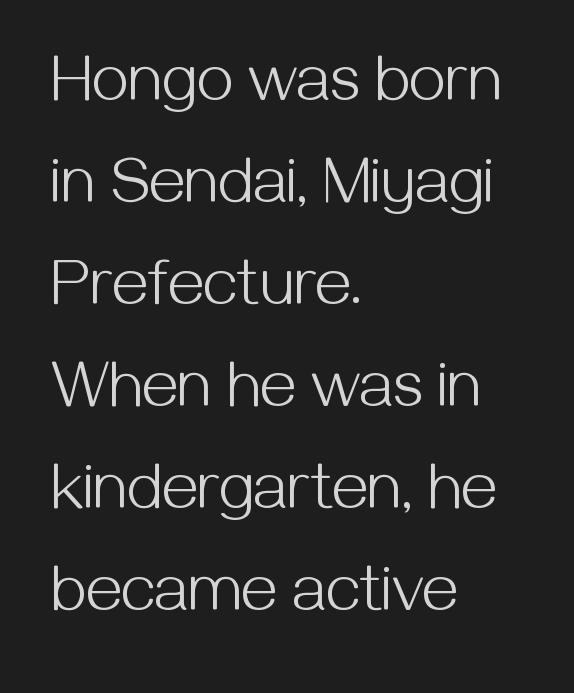
{"serif": "no", "italic": "no", "bold": "no", "weight": "light", "width": "normal", "stroke_contrast": "medium", "x_height": "medium", "monospaced": "no", "underline": "no", "align": "left", "line_spacing": "normal", "line_spacing_ratio": 1.57, "letter_spacing": "normal", "letter_spacing_em": 0.0, "glyph_px": 65}
